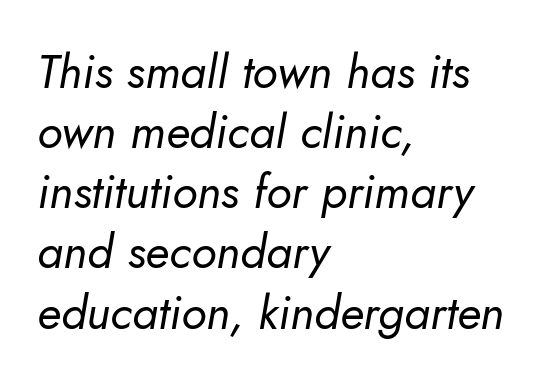
The letters advance in unequal steps, a hallmark of proportional type. This is not heavy type; no bold has been used. A student would call this left alignment; a typographer would say flush left, rag right. Slanted lettering throughout. Summary of vertical rhythm: regular, with standard interline spacing. Check the space under the baseline: it is left empty.
